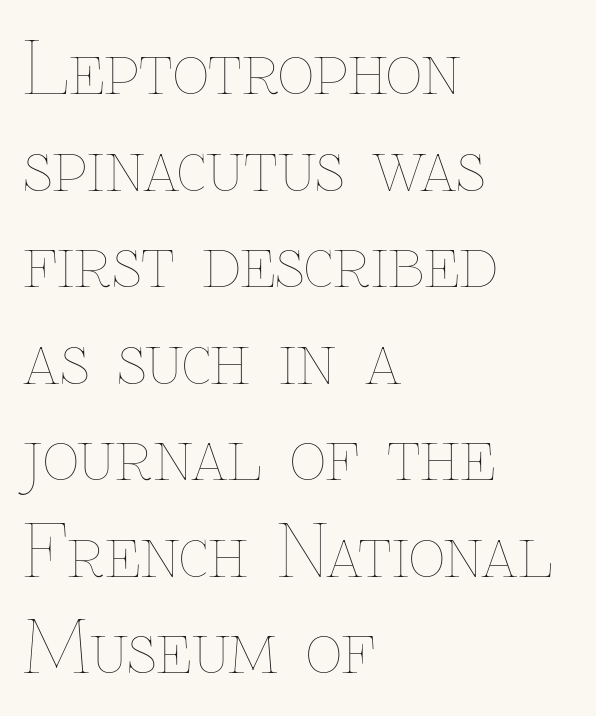
Q: Is the text bold? A: No.
Q: Is the text italic (slanted)? A: No, it is upright.
Q: Is the text underlined? A: No.
Q: How is the paragraph aligned? A: Left-aligned.
Q: Is the spacing between letters normal or unusually wide? A: Normal.
Q: Is the spacing between lines tight, normal or loose? A: Normal.
Q: Width (condensed, normal, or wide)? A: Normal.
Q: Stroke contrast? A: Low.
Q: x-height? A: Medium.
Q: Monospaced? A: No.
